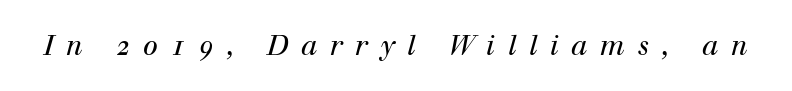
Q: Is the text bold? A: No.
Q: Is the text italic (slanted)? A: Yes, it leans right by about 12 degrees.
Q: Is the text underlined? A: No.
Q: Is the spacing between letters normal or unusually wide? A: Unusually wide.
